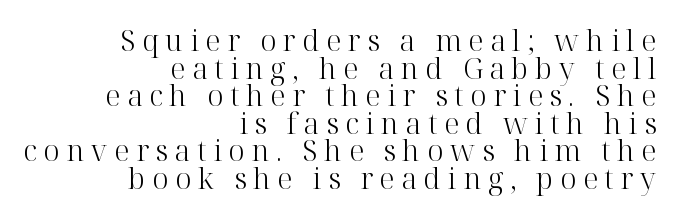
Q: Is the text bold? A: No.
Q: Is the text italic (slanted)? A: No, it is upright.
Q: Is the typeface a serif or a sans-serif typeface? A: Serif.
Q: Is the text underlined? A: No.
Q: How is the paragraph aligned? A: Right-aligned.
Q: Is the spacing between letters normal or unusually wide? A: Unusually wide.
Q: Is the spacing between lines tight, normal or loose? A: Tight.
Q: Width (condensed, normal, or wide)? A: Normal.
Q: Stroke contrast? A: High.
Q: x-height? A: Medium.
Q: Monospaced? A: No.
